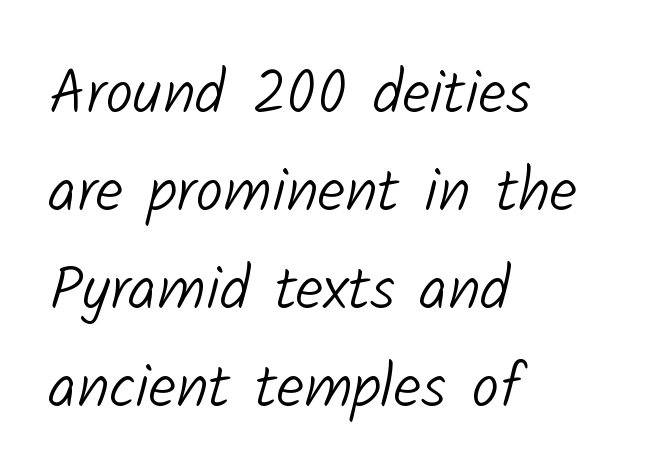
Spacing verdict: proportional, widths tailored to each character. What's the leading like? Ordinary, nothing unusual. Notice how the passage keeps a crisp vertical edge on the left only. Glance below the letters and you will spot only blank space. How are the letters spaced? Ordinarily, with no added tracking.
